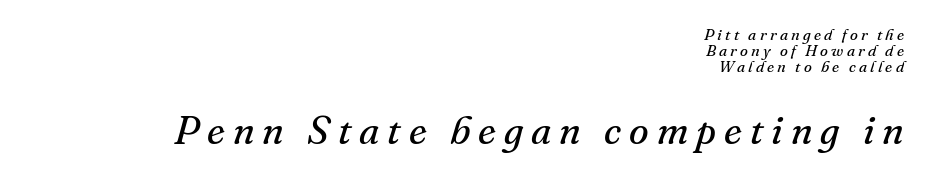
Stroke terminals: seriffed. Interline gaps are noticeably narrow in this sample. Descenders are the only things crossing below the line. Horizontally, the lines are justified to the trailing edge only. Varying glyph widths throughout — classic text-font behaviour.
